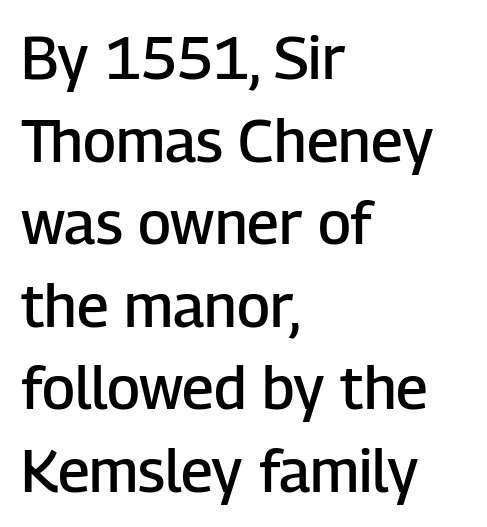
The glyphs in this specimen are sans serif. Emphasis by weight is partial: semibold. The lines in this sample share a left origin and differ only in where they stop. A typesetter would call this proportional, since set widths differ per character. Honestly, the letter spacing is just normal — you wouldn't notice it.
